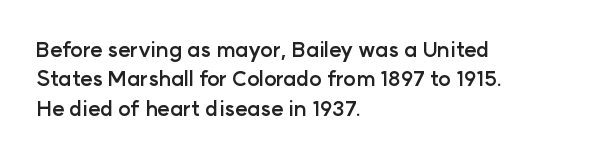
Posture: upright roman. Underlining? Definitely not there. Each line starts at the same left margin while the right side varies. Stroke thickness is high; the sample reads as a true bold. The block of text has a typical density, with ordinary space between rows.
